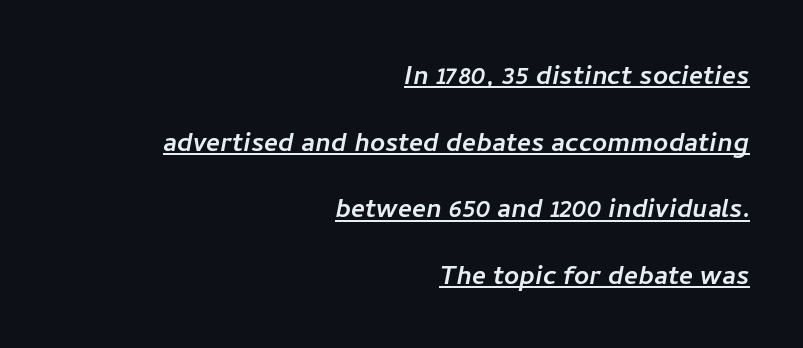
Q: Is the typeface a serif or a sans-serif typeface? A: Sans-serif.
Q: Is the text underlined? A: Yes.
Q: How is the paragraph aligned? A: Right-aligned.
Q: Is the spacing between letters normal or unusually wide? A: Normal.
Q: Is the spacing between lines tight, normal or loose? A: Loose.
Q: Width (condensed, normal, or wide)? A: Normal.
Q: Stroke contrast? A: Low.
Q: x-height? A: Medium.
Q: Monospaced? A: No.
